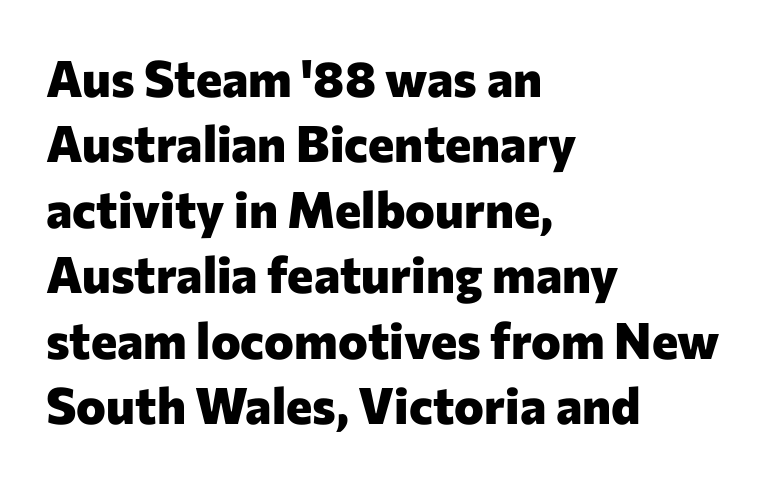
The image shows 50 px heavy sans-serif type, upright; set left-aligned, normal line spacing (1.31x), normal letter spacing, not underlined; low stroke contrast and a medium x-height.
